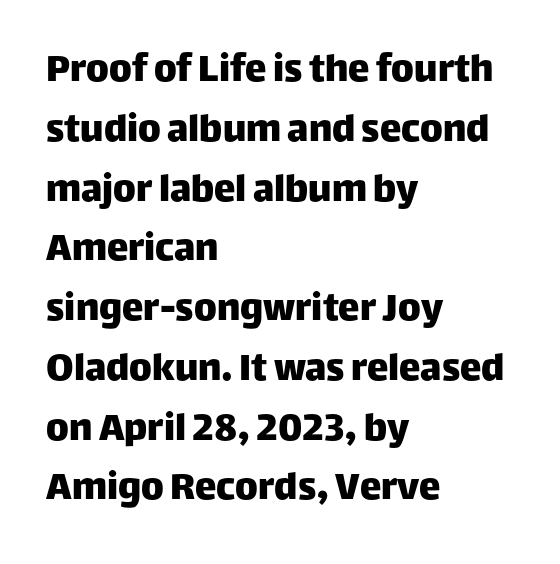
Q: Is the text italic (slanted)? A: No, it is upright.
Q: Is the typeface a serif or a sans-serif typeface? A: Sans-serif.
Q: Is the text underlined? A: No.
Q: How is the paragraph aligned? A: Left-aligned.
Q: Is the spacing between letters normal or unusually wide? A: Normal.
Q: Is the spacing between lines tight, normal or loose? A: Normal.
Q: Width (condensed, normal, or wide)? A: Normal.
Q: Stroke contrast? A: Low.
Q: x-height? A: Large.
Q: Monospaced? A: No.
